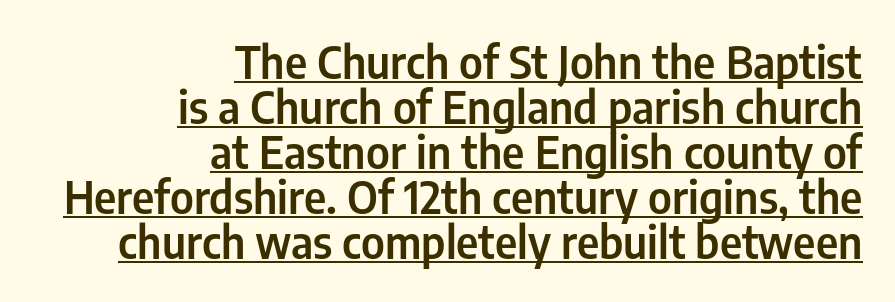
The rendering shows plain stroke endings on the letterforms — a sans-serif design. Rows of type sit shoulder to shoulder in the vertical direction. Do the characters align in a grid? No, the font is proportional. Spacing between characters is what you'd get straight out of the box.
